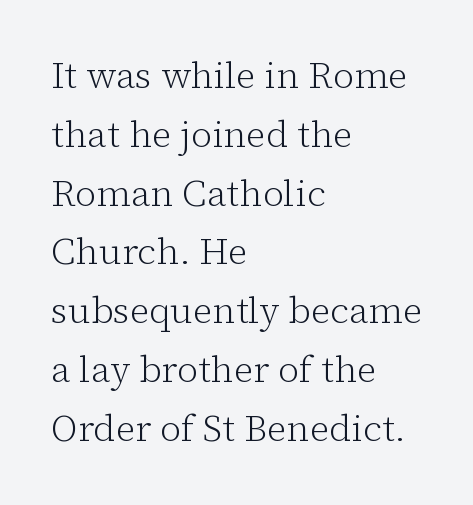
{"serif": "yes", "italic": "no", "bold": "no", "weight": "light", "width": "normal", "stroke_contrast": "low", "x_height": "medium", "monospaced": "no", "underline": "no", "align": "left", "line_spacing": "normal", "line_spacing_ratio": 1.59, "letter_spacing": "normal", "letter_spacing_em": 0.0, "glyph_px": 37}
